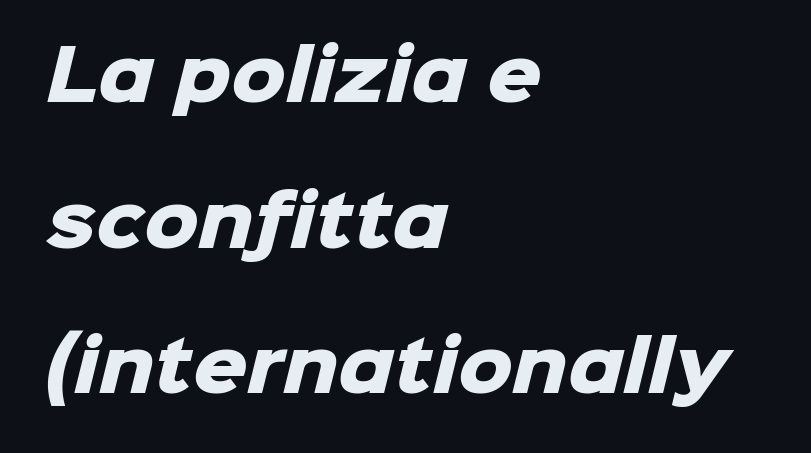
The image shows 68 px heavy sans-serif type; set left-aligned, loose line spacing (2.14x), normal letter spacing, not underlined; low stroke contrast and a medium x-height.
